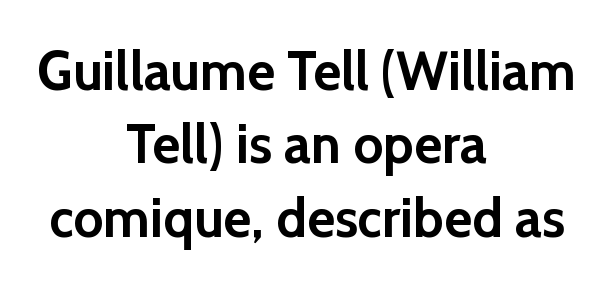
Spacing between characters is what you'd get straight out of the box. The axis of the letterforms is exactly vertical. The designer went with a sans here, leaving each stem footless. The passage shown is typed in a proportional face where columns would drift.
